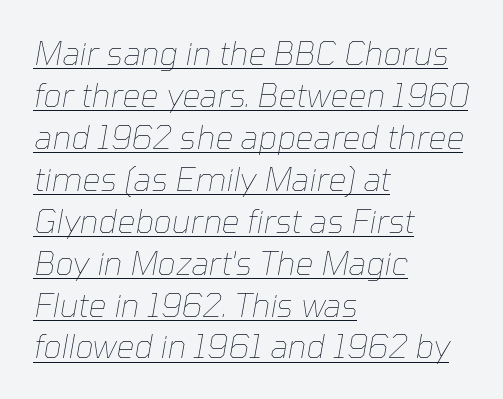
The horizontal fit of the characters is conventional and even. These lines are set flush left with a ragged right edge. Decoration check: the copy is underlined. Do the characters align in a grid? No, the font is proportional.
